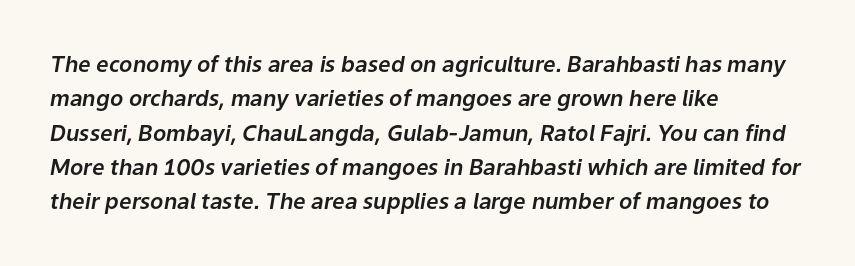
Compared with ordinary roman type, these characters are visibly tilted. The area under the type is left untouched. Each line starts at the same left margin while the right side varies. A typesetter would call this leading conventional body-copy spacing.
